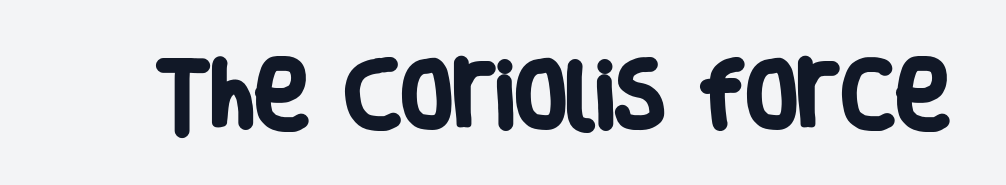
Q: Is the text bold? A: Yes.
Q: Is the typeface a serif or a sans-serif typeface? A: Sans-serif.
Q: Is the text underlined? A: No.
Q: Is the spacing between letters normal or unusually wide? A: Normal.
Q: Width (condensed, normal, or wide)? A: Condensed.
Q: Stroke contrast? A: Low.
Q: x-height? A: Large.
Q: Monospaced? A: No.
